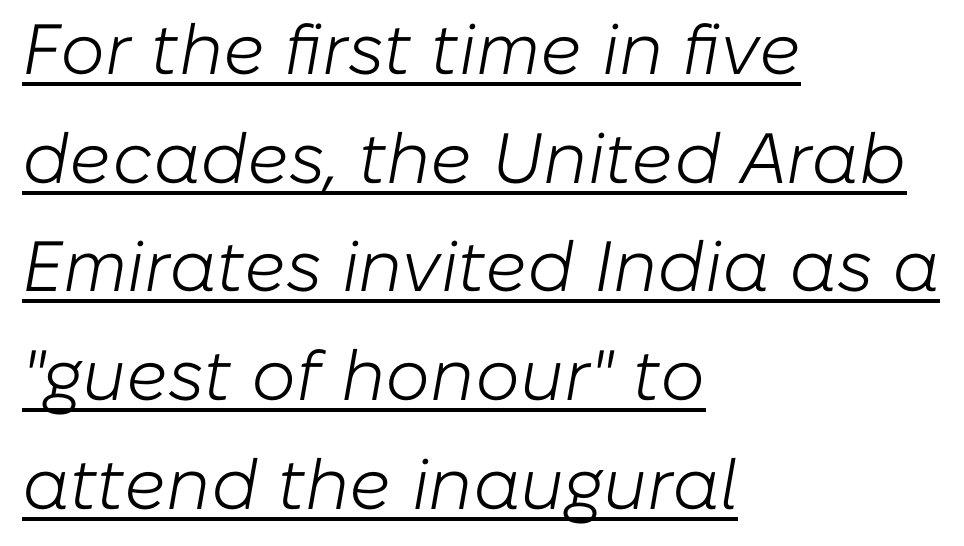
Q: Is the text bold? A: No.
Q: Is the text italic (slanted)? A: Yes, it leans right by about 10 degrees.
Q: Is the text underlined? A: Yes.
Q: How is the paragraph aligned? A: Left-aligned.
Q: Is the spacing between letters normal or unusually wide? A: Normal.
Q: Is the spacing between lines tight, normal or loose? A: Normal.
Q: Width (condensed, normal, or wide)? A: Normal.
Q: Stroke contrast? A: Low.
Q: x-height? A: Medium.
Q: Monospaced? A: No.
